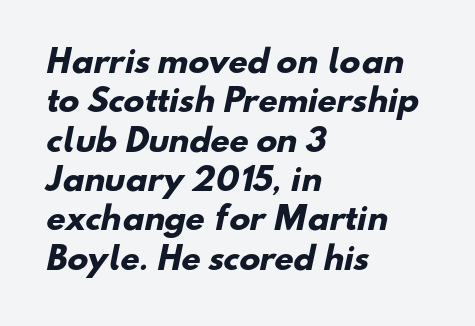
Q: Is the text bold? A: Yes.
Q: Is the typeface a serif or a sans-serif typeface? A: Sans-serif.
Q: Is the text underlined? A: No.
Q: How is the paragraph aligned? A: Left-aligned.
Q: Is the spacing between letters normal or unusually wide? A: Normal.
Q: Is the spacing between lines tight, normal or loose? A: Normal.
Q: Width (condensed, normal, or wide)? A: Normal.
Q: Stroke contrast? A: Low.
Q: x-height? A: Small.
Q: Monospaced? A: No.
